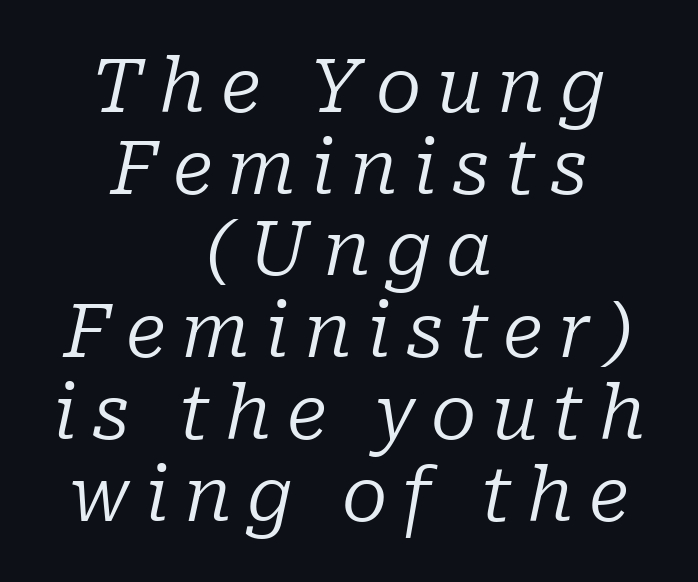
The image shows 75 px regular-weight serif type, italic (leaning right); set centered, tight line spacing (1.09x), unusually wide letter spacing (+0.2 em), not underlined; low stroke contrast and a medium x-height.
